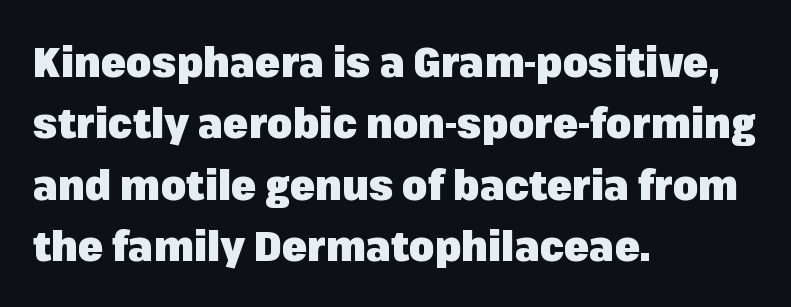
The image shows 41 px heavy sans-serif type, upright; set left-aligned, normal line spacing (1.5x), normal letter spacing, not underlined; low stroke contrast and a medium x-height.
